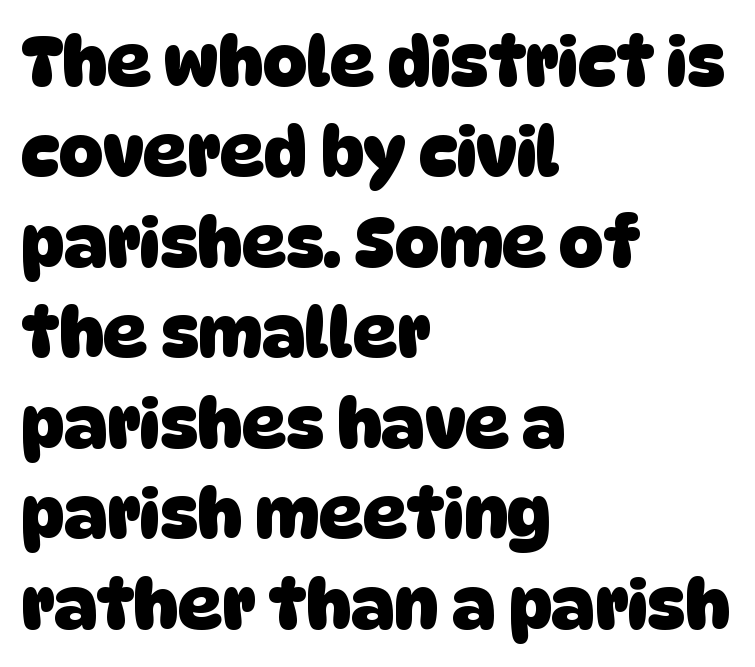
Q: Is the text bold? A: Yes.
Q: Is the typeface a serif or a sans-serif typeface? A: Sans-serif.
Q: Is the text underlined? A: No.
Q: How is the paragraph aligned? A: Left-aligned.
Q: Is the spacing between letters normal or unusually wide? A: Normal.
Q: Is the spacing between lines tight, normal or loose? A: Normal.
Q: Width (condensed, normal, or wide)? A: Normal.
Q: Stroke contrast? A: Low.
Q: x-height? A: Large.
Q: Monospaced? A: No.
